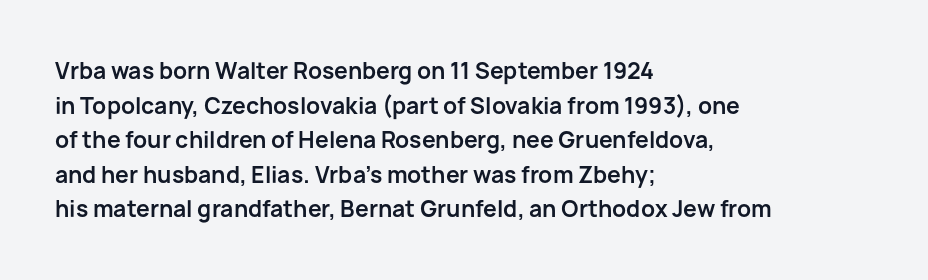
Q: Is the text bold? A: Yes.
Q: Is the text italic (slanted)? A: No, it is upright.
Q: Is the text underlined? A: No.
Q: How is the paragraph aligned? A: Left-aligned.
Q: Is the spacing between letters normal or unusually wide? A: Normal.
Q: Is the spacing between lines tight, normal or loose? A: Normal.
